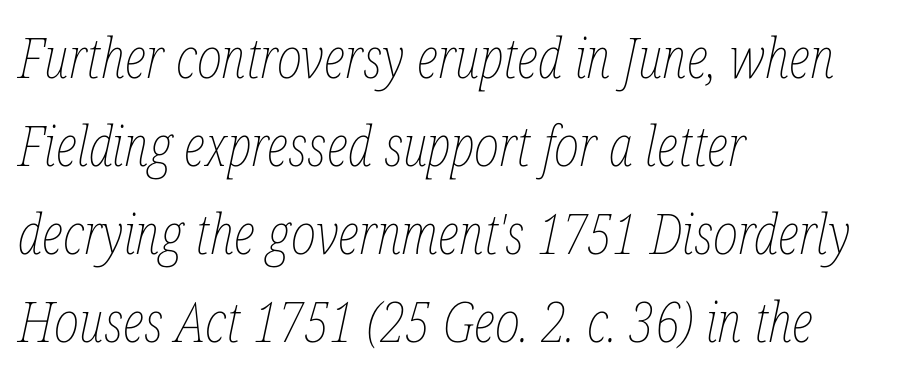
The image shows 56 px thin, condensed type, italic (leaning right); set left-aligned, normal line spacing (1.57x), normal letter spacing, not underlined; low stroke contrast and a medium x-height.
